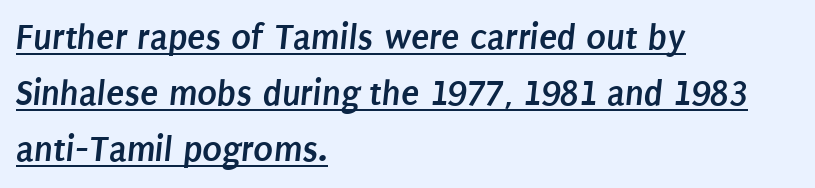
{"serif": "no", "bold": "yes", "weight": "semibold", "width": "condensed", "stroke_contrast": "low", "x_height": "large", "monospaced": "no", "underline": "yes", "align": "left", "line_spacing": "normal", "line_spacing_ratio": 1.52, "letter_spacing": "normal", "letter_spacing_em": 0.0, "glyph_px": 37}
